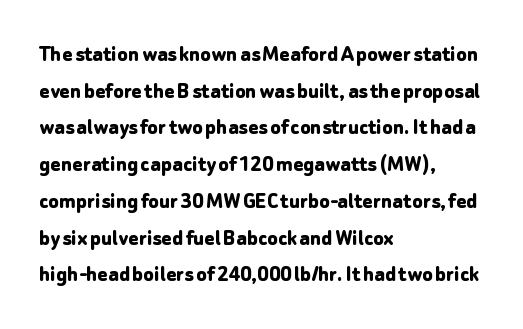
A typesetter would call this zero additional tracking. The letters stand upright; this is a roman face. Regular leading. The passage is arranged the way most books set body copy — flush left. Rule under the text: the space is simply empty. Strokes here are thick enough to call this a true bold.
